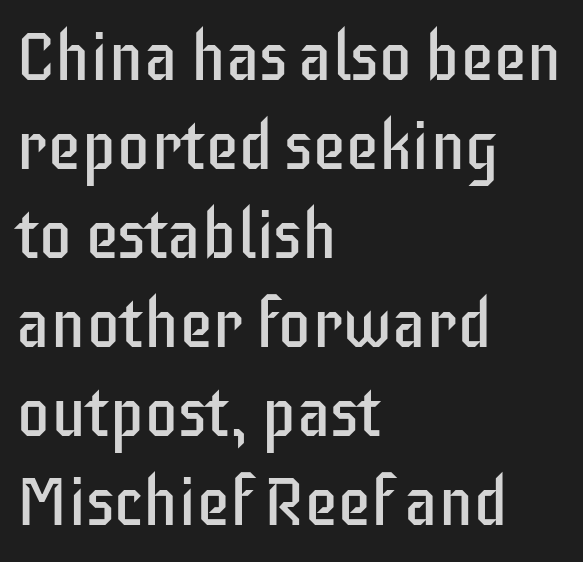
The image shows 68 px regular-weight, condensed sans-serif type, upright; set left-aligned, normal line spacing (1.31x), normal letter spacing, not underlined; low stroke contrast and a large x-height.
